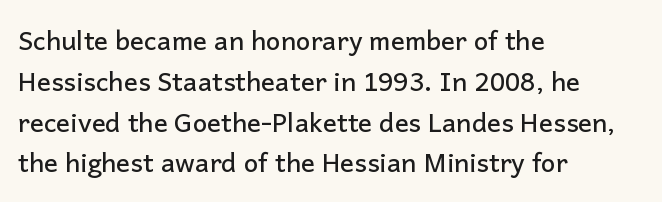
The image shows 26 px text type, upright; set left-aligned, normal line spacing (1.57x), normal letter spacing, not underlined.
